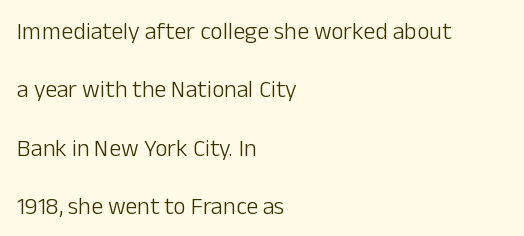
Q: Is the text bold? A: No.
Q: Is the text italic (slanted)? A: No, it is upright.
Q: Is the text underlined? A: No.
Q: How is the paragraph aligned? A: Left-aligned.
Q: Is the spacing between letters normal or unusually wide? A: Normal.
Q: Is the spacing between lines tight, normal or loose? A: Loose.
